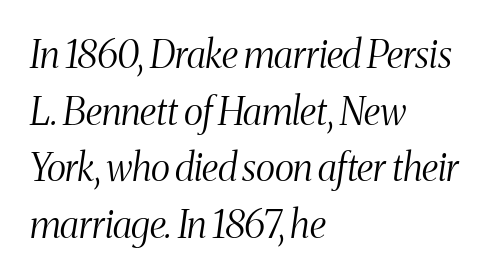
Q: Is the text bold? A: No.
Q: Is the text italic (slanted)? A: Yes, it leans right by about 8 degrees.
Q: Is the typeface a serif or a sans-serif typeface? A: Serif.
Q: Is the text underlined? A: No.
Q: How is the paragraph aligned? A: Left-aligned.
Q: Is the spacing between letters normal or unusually wide? A: Normal.
Q: Is the spacing between lines tight, normal or loose? A: Normal.
Q: Width (condensed, normal, or wide)? A: Condensed.
Q: Stroke contrast? A: Medium.
Q: x-height? A: Medium.
Q: Monospaced? A: No.
